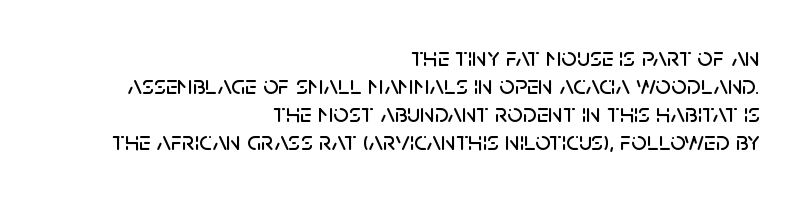
Inter-character spacing is left at the font's built-in metrics. Designer's note — italics off, roman on. Right-aligned paragraph, ragged on the left. The gap between lines stays unmarked.
